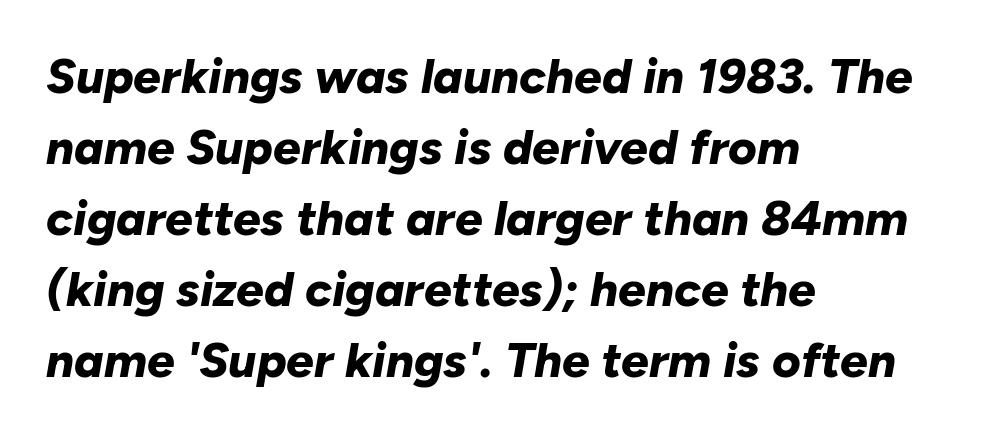
{"italic": "yes", "lean": "right", "slant_degrees": 10, "bold": "yes", "weight": "bold", "width": "normal", "stroke_contrast": "low", "x_height": "medium", "monospaced": "no", "underline": "no", "align": "left", "line_spacing": "normal", "line_spacing_ratio": 1.45, "letter_spacing": "normal", "letter_spacing_em": 0.0, "glyph_px": 49}
